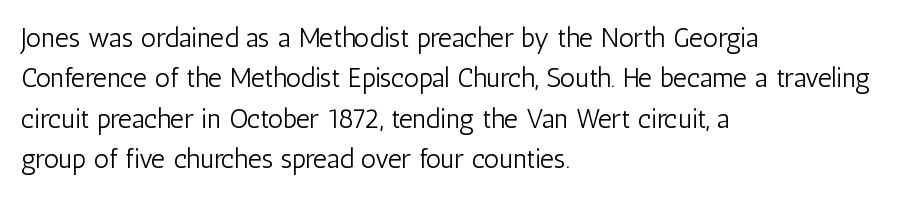
The image shows 27 px text type, upright; set left-aligned, normal line spacing (1.5x), normal letter spacing, not underlined.
